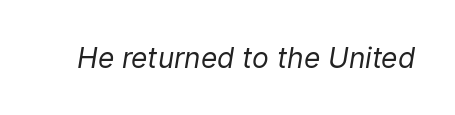
Q: Is the text bold? A: No.
Q: Is the text italic (slanted)? A: Yes, it leans right by about 9 degrees.
Q: Is the text underlined? A: No.
Q: Is the spacing between letters normal or unusually wide? A: Normal.
Q: Width (condensed, normal, or wide)? A: Normal.
Q: Stroke contrast? A: Low.
Q: x-height? A: Medium.
Q: Monospaced? A: No.
